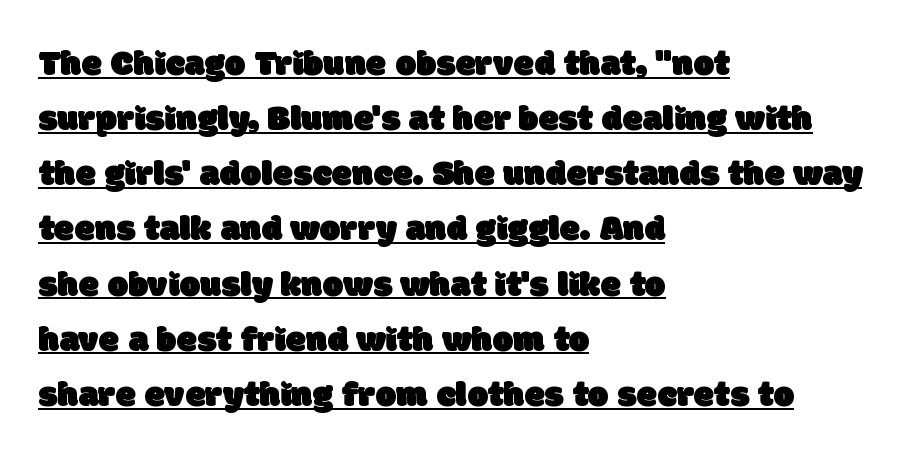
{"serif": "no", "width": "normal", "stroke_contrast": "low", "x_height": "large", "monospaced": "no", "underline": "yes", "align": "left", "line_spacing": "normal", "line_spacing_ratio": 1.49, "letter_spacing": "normal", "letter_spacing_em": 0.0, "glyph_px": 37}
